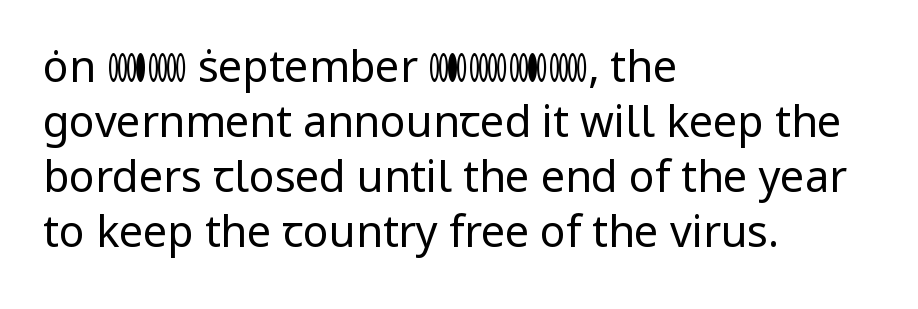
Q: Is the text bold? A: No.
Q: Is the text italic (slanted)? A: No, it is upright.
Q: Is the typeface a serif or a sans-serif typeface? A: Sans-serif.
Q: Is the text underlined? A: No.
Q: How is the paragraph aligned? A: Left-aligned.
Q: Is the spacing between letters normal or unusually wide? A: Normal.
Q: Is the spacing between lines tight, normal or loose? A: Normal.
Q: Width (condensed, normal, or wide)? A: Normal.
Q: Stroke contrast? A: Low.
Q: x-height? A: Medium.
Q: Monospaced? A: No.
